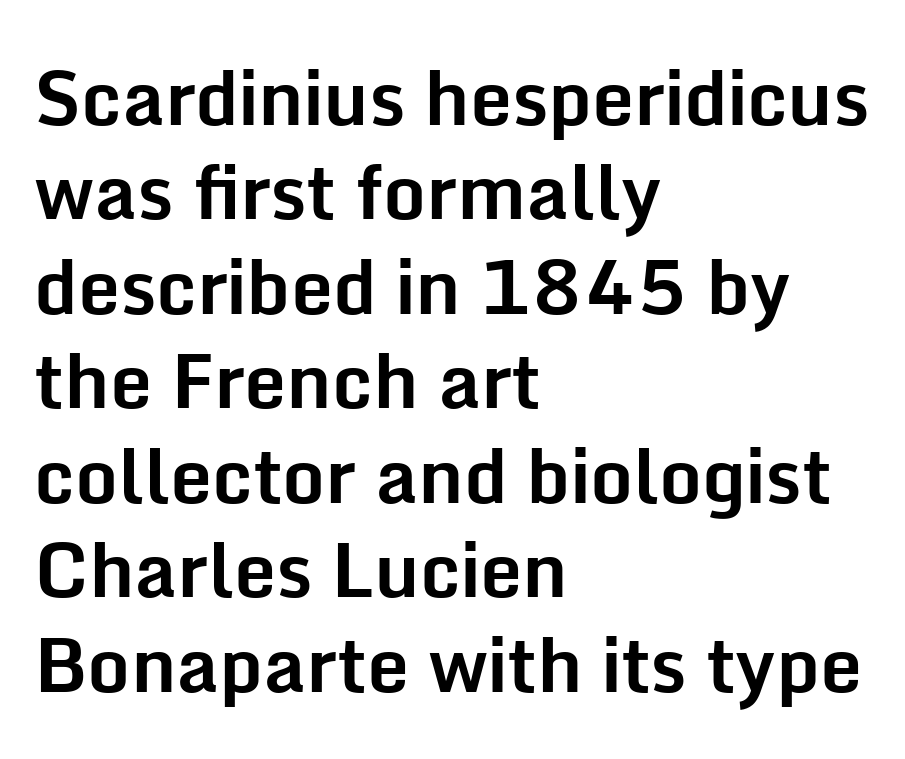
{"serif": "no", "italic": "no", "bold": "yes", "weight": "bold", "width": "normal", "stroke_contrast": "low", "x_height": "medium", "monospaced": "no", "underline": "no", "align": "left", "line_spacing": "normal", "line_spacing_ratio": 1.26, "letter_spacing": "normal", "letter_spacing_em": 0.0, "glyph_px": 75}
